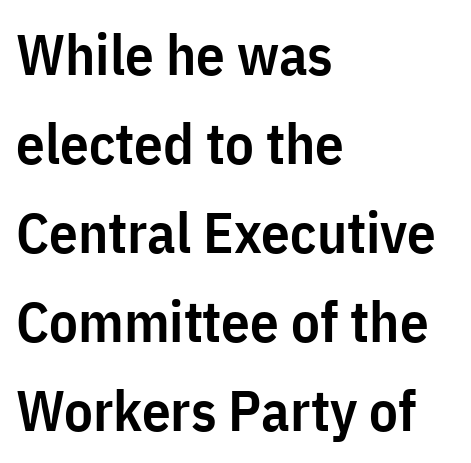
The image shows 57 px semibold, condensed sans-serif type, upright; set left-aligned, normal line spacing (1.56x), normal letter spacing, not underlined; low stroke contrast and a medium x-height.
